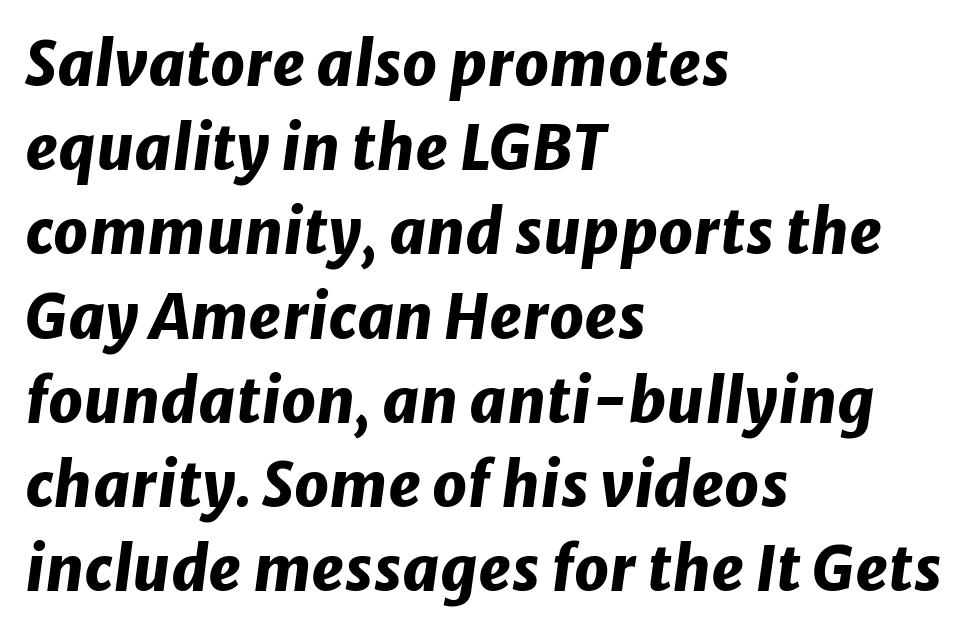
{"italic": "yes", "lean": "right", "slant_degrees": 8, "bold": "yes", "weight": "heavy", "width": "normal", "stroke_contrast": "low", "x_height": "medium", "monospaced": "no", "underline": "no", "align": "left", "line_spacing": "normal", "line_spacing_ratio": 1.38, "letter_spacing": "normal", "letter_spacing_em": 0.0, "glyph_px": 61}
